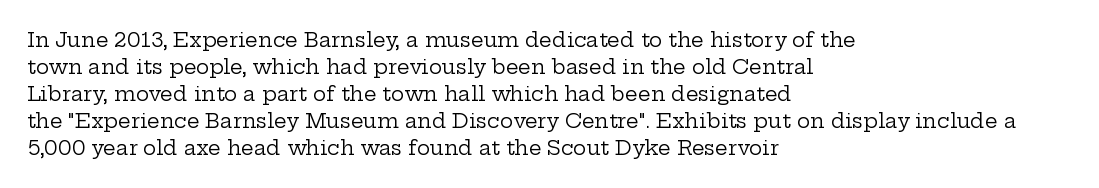
{"italic": "no", "bold": "no", "underline": "no", "align": "left", "line_spacing": "normal", "line_spacing_ratio": 1.35, "letter_spacing": "normal", "letter_spacing_em": 0.0, "glyph_px": 20}
